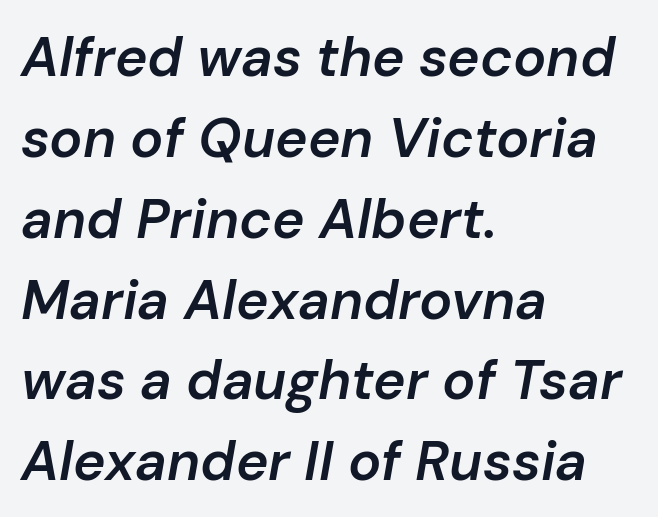
Q: Is the text bold? A: Semi-bold.
Q: Is the text italic (slanted)? A: Yes, it leans right by about 10 degrees.
Q: Is the text underlined? A: No.
Q: How is the paragraph aligned? A: Left-aligned.
Q: Is the spacing between letters normal or unusually wide? A: Normal.
Q: Is the spacing between lines tight, normal or loose? A: Normal.
Q: Width (condensed, normal, or wide)? A: Normal.
Q: Stroke contrast? A: Low.
Q: x-height? A: Medium.
Q: Monospaced? A: No.
